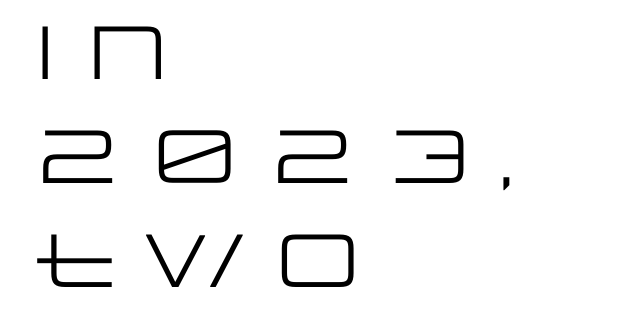
The foot of each line stays bare and open. The type sits square on the baseline with zero lean. Do the characters align in a grid? No, the font is proportional. Letter spacing: default. The glyphs in this specimen are sans serif.
